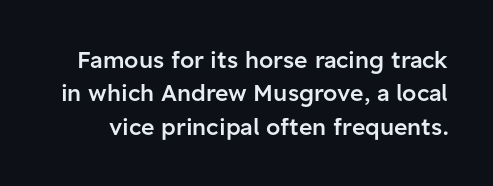
{"italic": "no", "bold": "semi", "underline": "no", "line_spacing": "normal", "line_spacing_ratio": 1.45, "letter_spacing": "normal", "letter_spacing_em": 0.0, "glyph_px": 23}
